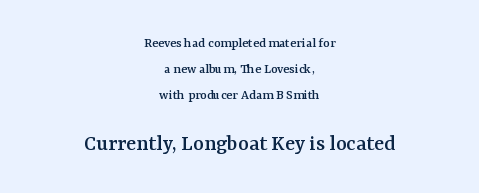
Q: Is the text italic (slanted)? A: No, it is upright.
Q: Is the text underlined? A: No.
Q: How is the paragraph aligned? A: Centered.
Q: Is the spacing between letters normal or unusually wide? A: Normal.
Q: Which block of text is set in a larger size, the first (top) or the second (bottom)? A: The second (bottom) one.
